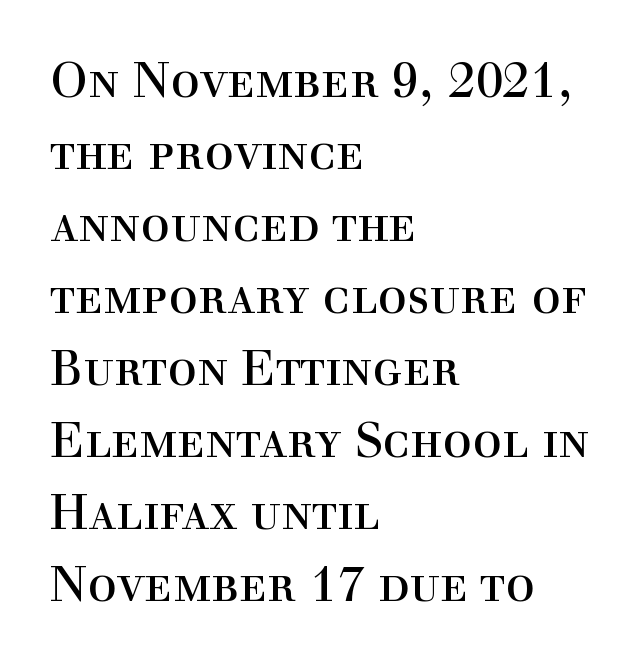
The passage shown is typed in a proportional face where columns would drift. Successive baselines arrive at the customary interval. The typeface chosen for these lines features serifs. Check the space under the baseline: it is left empty. What stands out about the letter spacing? Nothing — it is the standard amount. Typeset ragged right — the left edge is the straight one.
